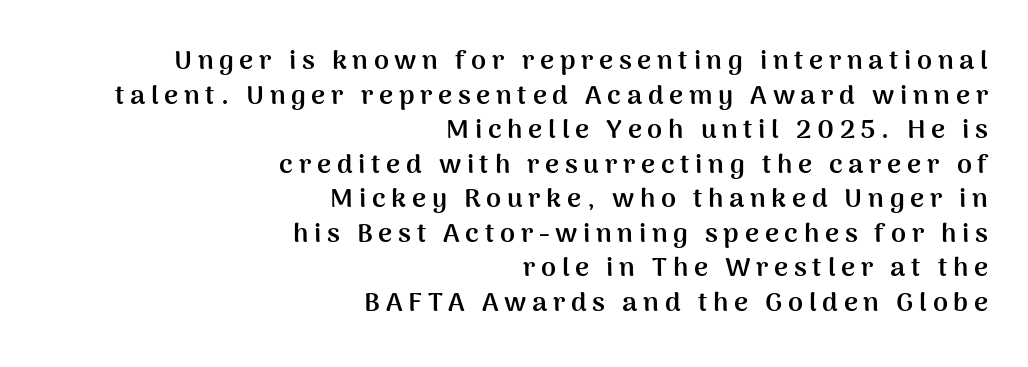
Q: Is the text bold? A: Yes.
Q: Is the text italic (slanted)? A: No, it is upright.
Q: Is the text underlined? A: No.
Q: How is the paragraph aligned? A: Right-aligned.
Q: Is the spacing between letters normal or unusually wide? A: Unusually wide.
Q: Is the spacing between lines tight, normal or loose? A: Normal.
